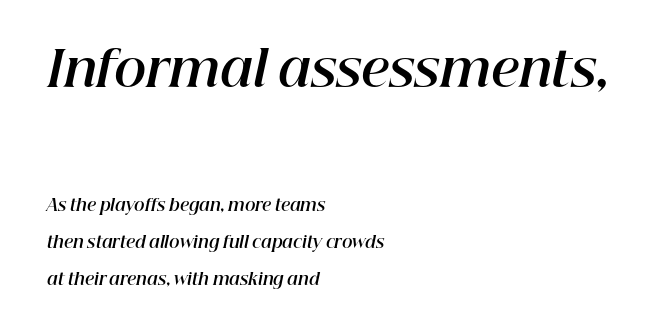
The image shows 49 px bold type, italic (leaning right); set left-aligned, loose line spacing (2.29x), normal letter spacing, not underlined; the first (top) block is 3.06x larger; high stroke contrast and a medium x-height.
